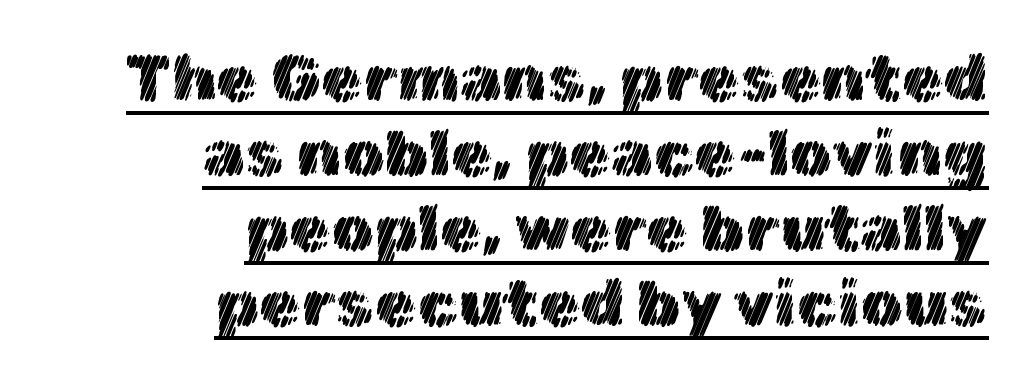
Q: Is the text italic (slanted)? A: No, it is upright.
Q: Is the text underlined? A: Yes.
Q: How is the paragraph aligned? A: Right-aligned.
Q: Is the spacing between letters normal or unusually wide? A: Normal.
Q: Is the spacing between lines tight, normal or loose? A: Tight.
Q: Width (condensed, normal, or wide)? A: Normal.
Q: x-height? A: Medium.
Q: Monospaced? A: No.
